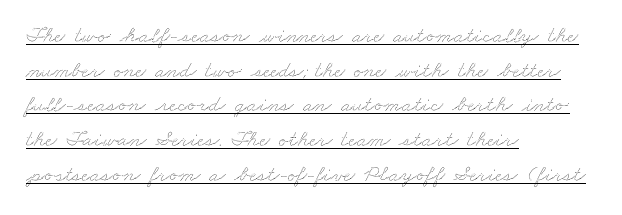
Q: Is the text underlined? A: Yes.
Q: How is the paragraph aligned? A: Left-aligned.
Q: Is the spacing between letters normal or unusually wide? A: Normal.
Q: Is the spacing between lines tight, normal or loose? A: Normal.
